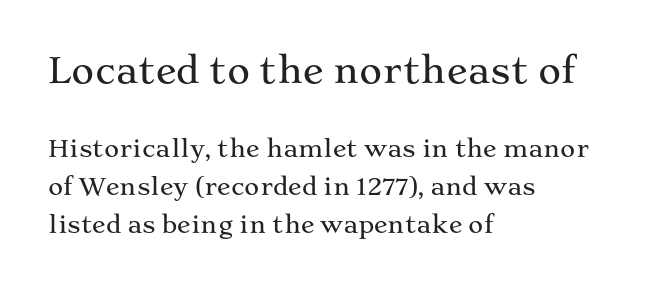
Q: Is the text italic (slanted)? A: No, it is upright.
Q: Is the typeface a serif or a sans-serif typeface? A: Serif.
Q: Is the text underlined? A: No.
Q: How is the paragraph aligned? A: Left-aligned.
Q: Is the spacing between letters normal or unusually wide? A: Normal.
Q: Is the spacing between lines tight, normal or loose? A: Normal.
Q: Which block of text is set in a larger size, the first (top) or the second (bottom)? A: The first (top) one.
Q: Width (condensed, normal, or wide)? A: Wide.
Q: Stroke contrast? A: Medium.
Q: x-height? A: Medium.
Q: Monospaced? A: No.
